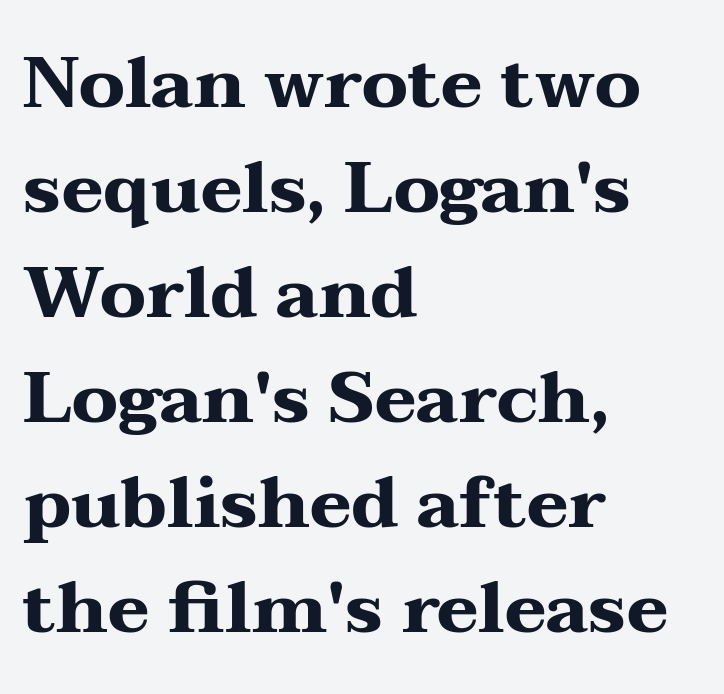
The image shows 71 px heavy, wide serif type, upright; set left-aligned, normal line spacing (1.48x), normal letter spacing, not underlined; medium stroke contrast and a medium x-height.
